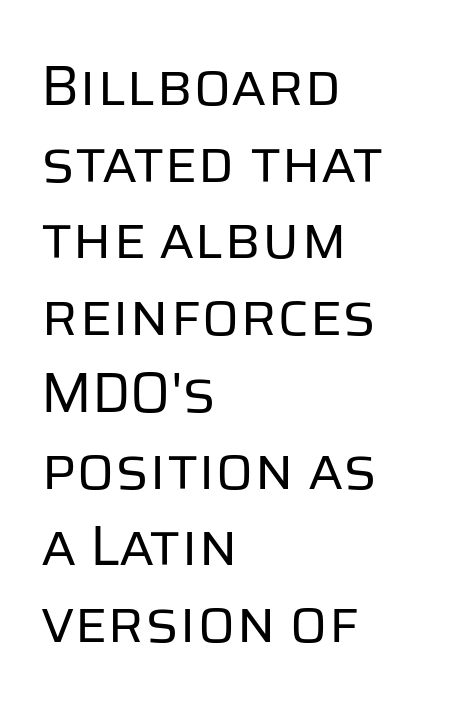
{"serif": "no", "italic": "no", "bold": "no", "weight": "regular", "width": "normal", "stroke_contrast": "low", "x_height": "large", "monospaced": "no", "underline": "no", "align": "left", "line_spacing": "normal", "line_spacing_ratio": 1.37, "letter_spacing": "normal", "letter_spacing_em": 0.0, "glyph_px": 56}
